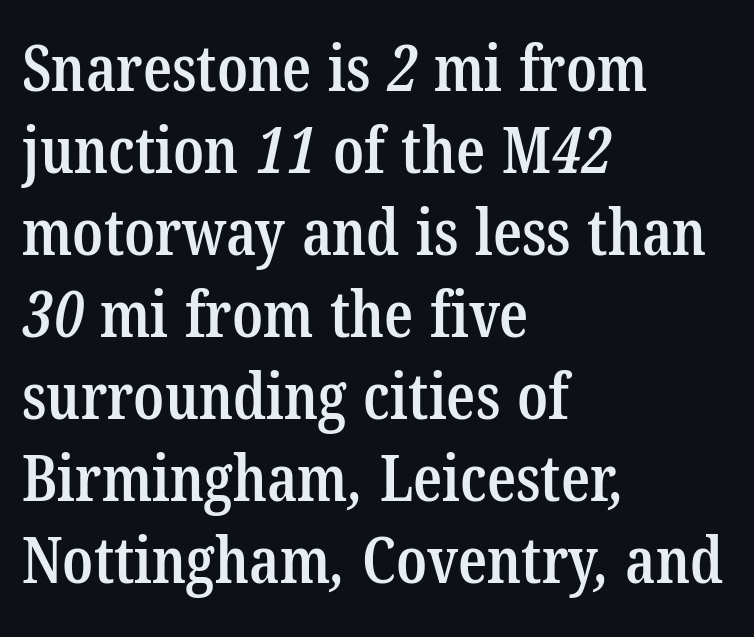
{"serif": "yes", "bold": "semi", "weight": "semibold", "width": "condensed", "stroke_contrast": "low", "x_height": "medium", "monospaced": "no", "underline": "no", "align": "left", "line_spacing": "normal", "line_spacing_ratio": 1.28, "letter_spacing": "normal", "letter_spacing_em": 0.0, "glyph_px": 64}
